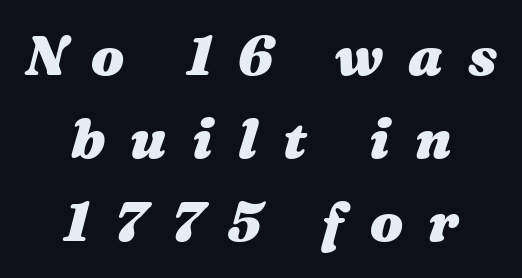
The face used here is rendered with a markedly widened letterfit. This sample keeps an unexceptional amount of space between lines. The face used here has a pronounced slope to its letters. The text block is weighted toward neither margin, spreading evenly from the middle.
